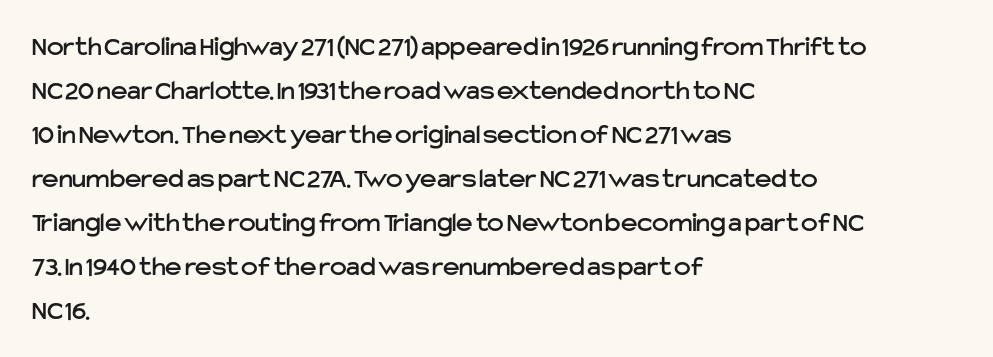
Q: Is the text italic (slanted)? A: No, it is upright.
Q: Is the typeface a serif or a sans-serif typeface? A: Sans-serif.
Q: Is the text underlined? A: No.
Q: How is the paragraph aligned? A: Left-aligned.
Q: Is the spacing between letters normal or unusually wide? A: Normal.
Q: Is the spacing between lines tight, normal or loose? A: Normal.
Q: Width (condensed, normal, or wide)? A: Normal.
Q: Stroke contrast? A: Low.
Q: x-height? A: Medium.
Q: Monospaced? A: No.
